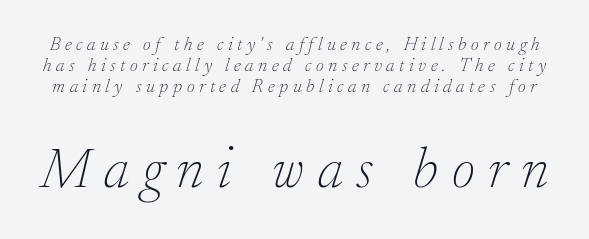
Think of a printed novel: that variable character pitch is what you see here. These two chunks differ in scale, with the bottom chunk taking the larger measure. The glyphs look as if they've been sheared to an angle. Tracking here is generous; glyphs stand well apart from one another. The leading is snug, giving the passage a crowded texture. Rule under the text: the space is simply empty.
